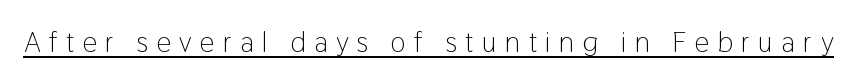
Rendered with straight, roman letterforms. The characters are drawn with everyday or finer stroke widths. Beneath each row of characters lies a ruled line. Does the type have serifs? No, each stem ends abruptly.
